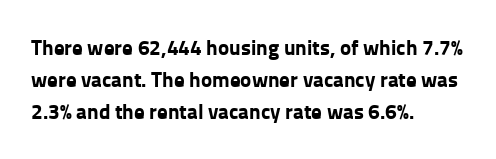
{"italic": "no", "bold": "yes", "underline": "no", "align": "left", "line_spacing": "normal", "line_spacing_ratio": 1.52, "letter_spacing": "normal", "letter_spacing_em": 0.0, "glyph_px": 21}
